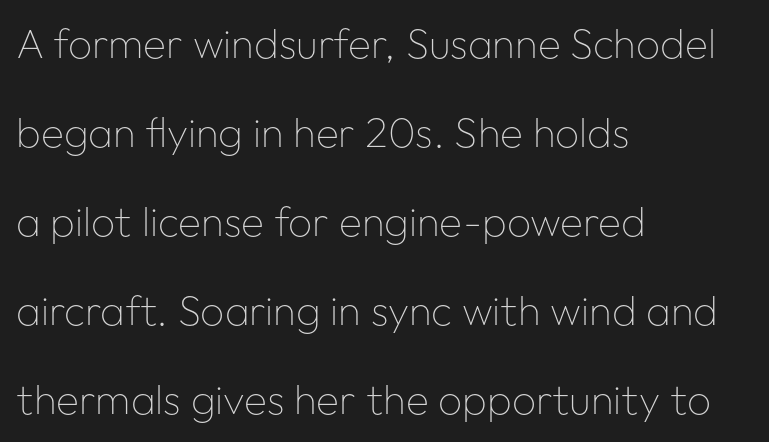
{"serif": "no", "italic": "no", "bold": "no", "weight": "thin", "width": "normal", "stroke_contrast": "low", "x_height": "medium", "monospaced": "no", "underline": "no", "align": "left", "line_spacing": "loose", "line_spacing_ratio": 2.12, "letter_spacing": "normal", "letter_spacing_em": 0.0, "glyph_px": 42}
